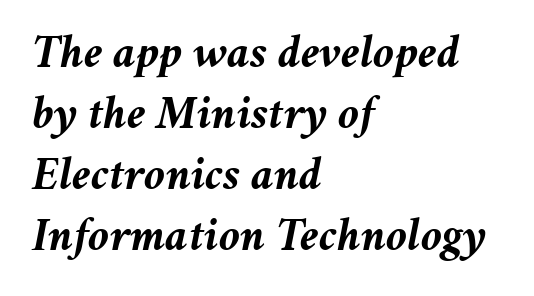
{"italic": "yes", "lean": "right", "slant_degrees": 11, "bold": "yes", "weight": "semibold", "width": "normal", "stroke_contrast": "medium", "x_height": "medium", "monospaced": "no", "underline": "no", "align": "left", "line_spacing": "normal", "line_spacing_ratio": 1.3, "letter_spacing": "normal", "letter_spacing_em": 0.0, "glyph_px": 47}
